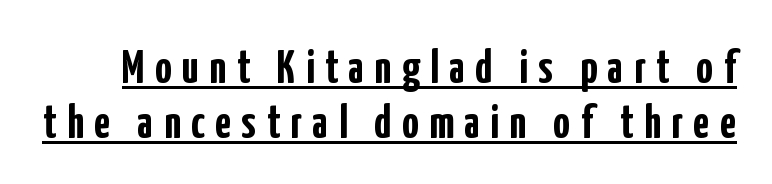
{"serif": "no", "italic": "no", "bold": "yes", "weight": "semibold", "width": "condensed", "stroke_contrast": "low", "x_height": "medium", "monospaced": "no", "underline": "yes", "line_spacing_ratio": 1.16, "letter_spacing": "wide", "letter_spacing_em": 0.22, "glyph_px": 47}
